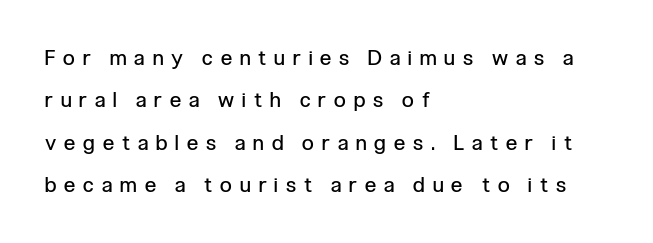
In terms of letterspacing, this is a distinctly airy, spread setting. Summary of vertical rhythm: relaxed, with wide interline spacing. These lines are set flush left with a ragged right edge. The type sits square on the baseline with zero lean.
